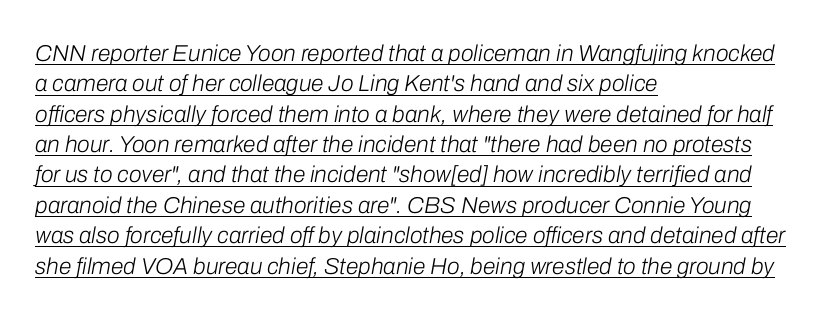
{"italic": "yes", "lean": "right", "slant_degrees": 10, "bold": "no", "underline": "yes", "align": "left", "line_spacing": "normal", "line_spacing_ratio": 1.32, "letter_spacing": "normal", "letter_spacing_em": 0.0, "glyph_px": 23}
